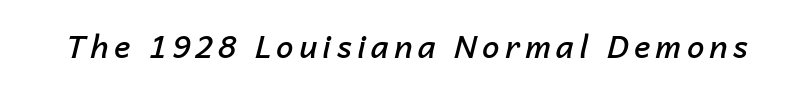
{"italic": "yes", "lean": "right", "slant_degrees": 14, "bold": "semi", "weight": "semibold", "width": "normal", "stroke_contrast": "low", "x_height": "medium", "monospaced": "no", "underline": "no", "glyph_px": 31}
